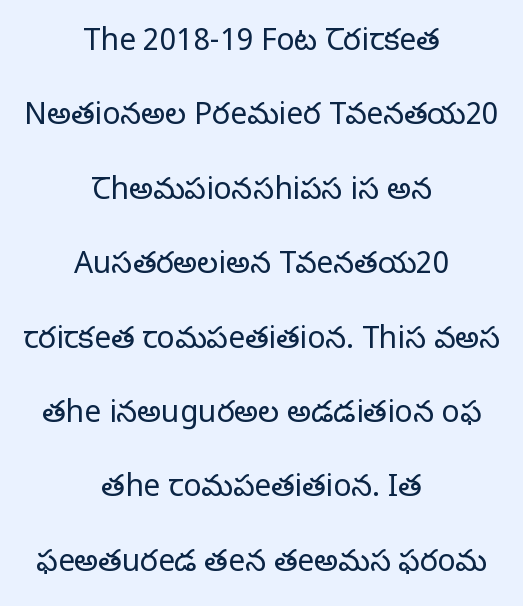
{"serif": "yes", "italic": "no", "bold": "no", "weight": "regular", "width": "normal", "stroke_contrast": "low", "x_height": "large", "monospaced": "no", "underline": "no", "align": "center", "line_spacing": "loose", "line_spacing_ratio": 2.48, "letter_spacing": "normal", "letter_spacing_em": 0.0, "glyph_px": 30}
